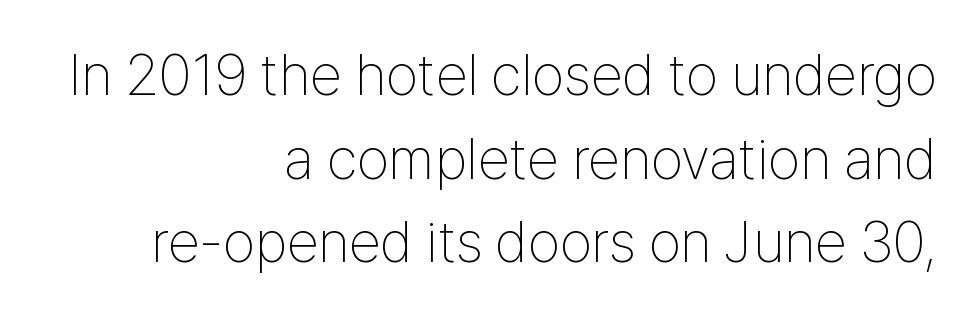
{"serif": "no", "italic": "no", "bold": "no", "weight": "thin", "width": "condensed", "stroke_contrast": "low", "x_height": "medium", "monospaced": "no", "underline": "no", "align": "right", "line_spacing": "normal", "line_spacing_ratio": 1.44, "letter_spacing": "normal", "letter_spacing_em": 0.0, "glyph_px": 58}
